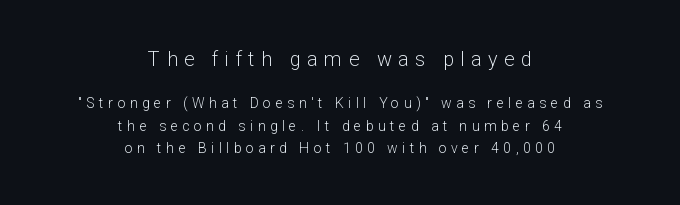
Q: Is the text bold? A: No.
Q: Is the text italic (slanted)? A: No, it is upright.
Q: Is the text underlined? A: No.
Q: How is the paragraph aligned? A: Centered.
Q: Is the spacing between letters normal or unusually wide? A: Unusually wide.
Q: Is the spacing between lines tight, normal or loose? A: Normal.
Q: Which block of text is set in a larger size, the first (top) or the second (bottom)? A: The first (top) one.
